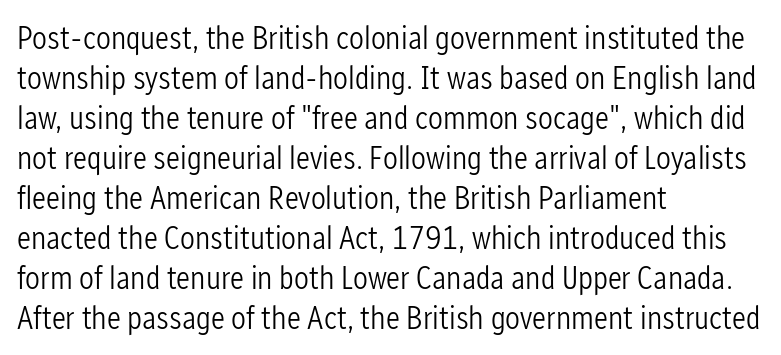
Q: Is the text bold? A: No.
Q: Is the text italic (slanted)? A: No, it is upright.
Q: Is the typeface a serif or a sans-serif typeface? A: Sans-serif.
Q: Is the text underlined? A: No.
Q: How is the paragraph aligned? A: Left-aligned.
Q: Is the spacing between letters normal or unusually wide? A: Normal.
Q: Width (condensed, normal, or wide)? A: Condensed.
Q: Stroke contrast? A: Low.
Q: x-height? A: Medium.
Q: Monospaced? A: No.
